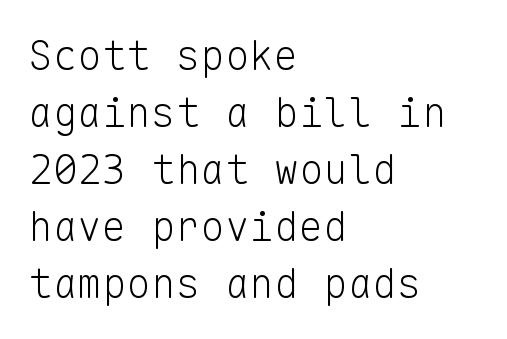
The specimen reads as upright at a glance. Tracking value appears to be zero — textbook default spacing. These lines sit exactly where default settings would place them. Quick note: underline off.
